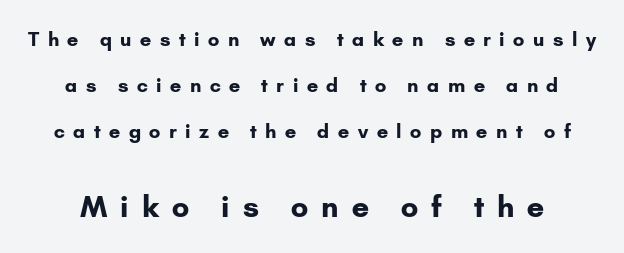
Q: Is the text bold? A: Yes.
Q: Is the text italic (slanted)? A: No, it is upright.
Q: Is the typeface a serif or a sans-serif typeface? A: Sans-serif.
Q: Is the text underlined? A: No.
Q: Is the spacing between letters normal or unusually wide? A: Unusually wide.
Q: Is the spacing between lines tight, normal or loose? A: Loose.
Q: Which block of text is set in a larger size, the first (top) or the second (bottom)? A: The second (bottom) one.
Q: Width (condensed, normal, or wide)? A: Normal.
Q: Stroke contrast? A: Low.
Q: x-height? A: Small.
Q: Monospaced? A: No.
